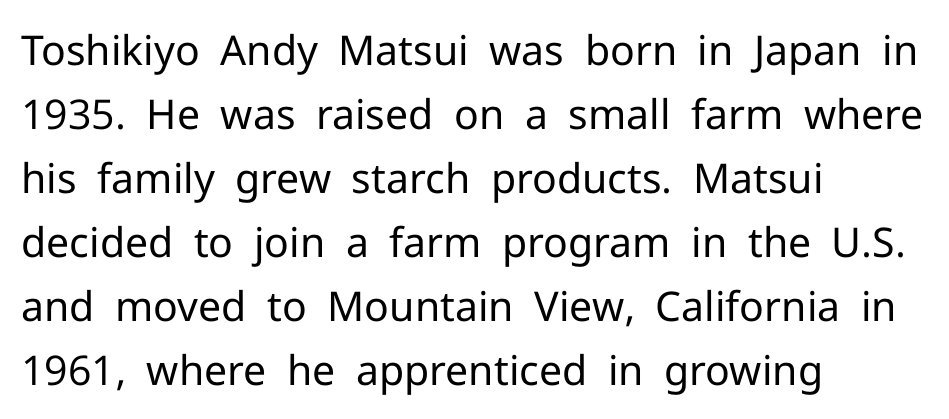
Q: Is the text bold? A: No.
Q: Is the text italic (slanted)? A: No, it is upright.
Q: Is the typeface a serif or a sans-serif typeface? A: Sans-serif.
Q: Is the text underlined? A: No.
Q: How is the paragraph aligned? A: Left-aligned.
Q: Is the spacing between letters normal or unusually wide? A: Normal.
Q: Is the spacing between lines tight, normal or loose? A: Normal.
Q: Width (condensed, normal, or wide)? A: Normal.
Q: Stroke contrast? A: Low.
Q: x-height? A: Medium.
Q: Monospaced? A: No.
